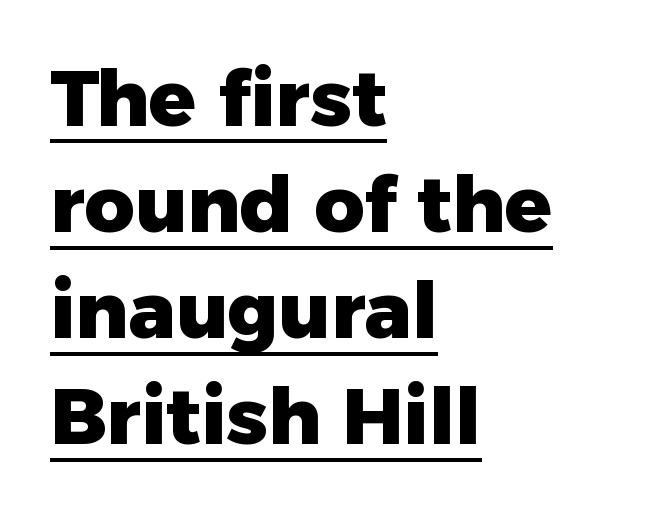
The image shows 78 px heavy sans-serif type, upright; set left-aligned, normal line spacing (1.36x), normal letter spacing, underlined; low stroke contrast and a medium x-height.
